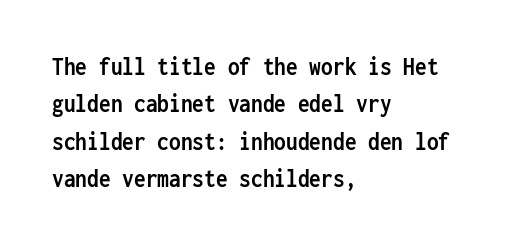
{"italic": "no", "bold": "yes", "underline": "no", "align": "left", "line_spacing": "normal", "line_spacing_ratio": 1.44, "letter_spacing": "normal", "letter_spacing_em": 0.0, "glyph_px": 26}
